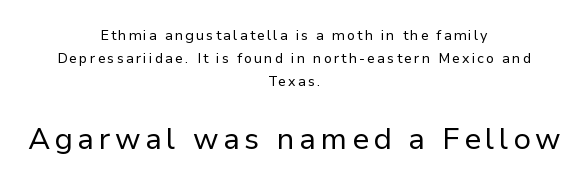
{"serif": "no", "italic": "no", "bold": "no", "weight": "regular", "width": "normal", "stroke_contrast": "low", "x_height": "medium", "monospaced": "no", "underline": "no", "align": "center", "line_spacing": "normal", "line_spacing_ratio": 1.64, "larger_block": "second", "size_ratio": 2.14, "glyph_px": 30}
